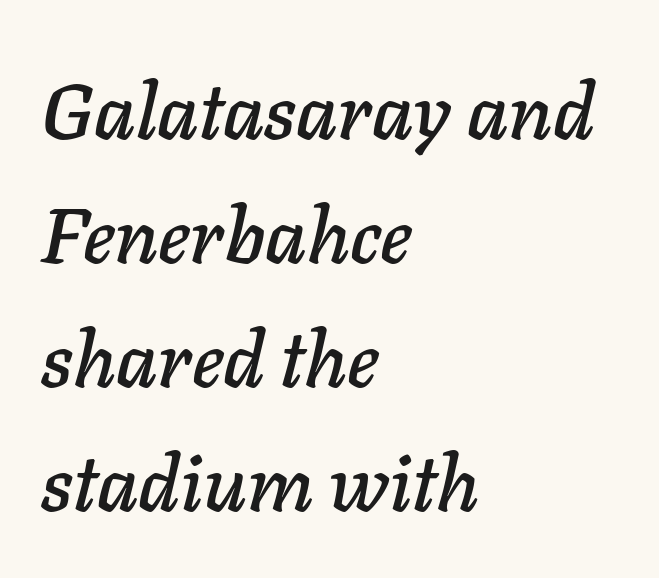
The image shows 78 px text type, italic (leaning right); set left-aligned, normal line spacing (1.59x), normal letter spacing, not underlined; low stroke contrast and a medium x-height.
